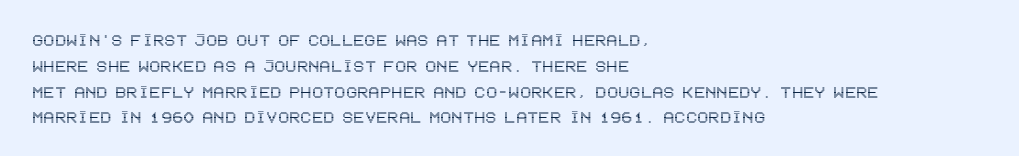
Q: Is the text italic (slanted)? A: No, it is upright.
Q: Is the text underlined? A: No.
Q: How is the paragraph aligned? A: Left-aligned.
Q: Is the spacing between letters normal or unusually wide? A: Normal.
